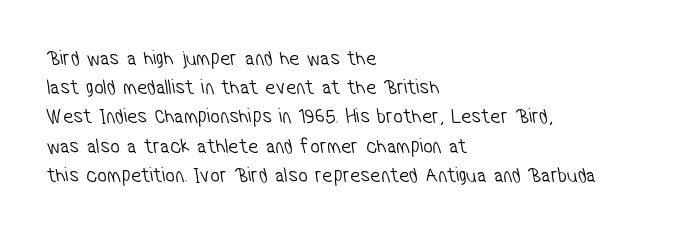
Q: Is the text bold? A: No.
Q: Is the text underlined? A: No.
Q: How is the paragraph aligned? A: Left-aligned.
Q: Is the spacing between letters normal or unusually wide? A: Normal.
Q: Is the spacing between lines tight, normal or loose? A: Normal.
